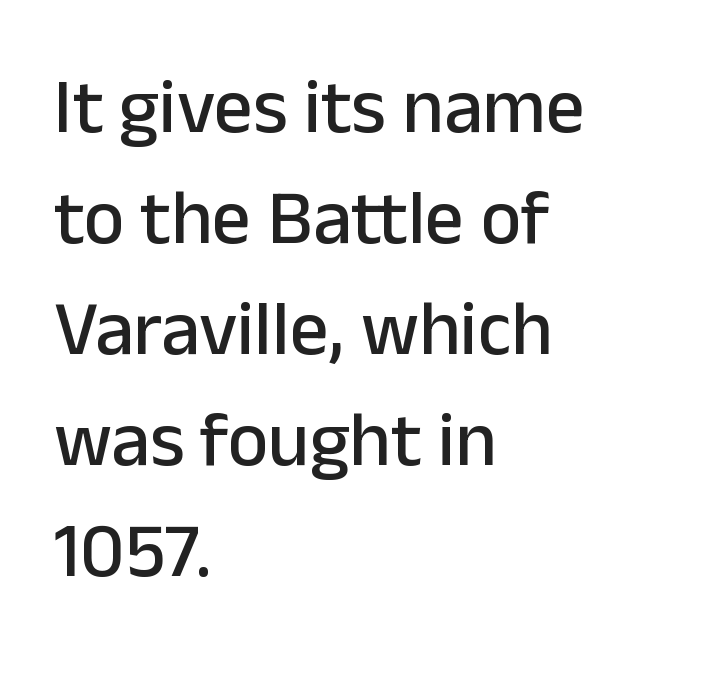
{"serif": "no", "italic": "no", "width": "normal", "stroke_contrast": "low", "x_height": "medium", "monospaced": "no", "underline": "no", "align": "left", "line_spacing": "normal", "line_spacing_ratio": 1.44, "letter_spacing": "normal", "letter_spacing_em": 0.0, "glyph_px": 77}
